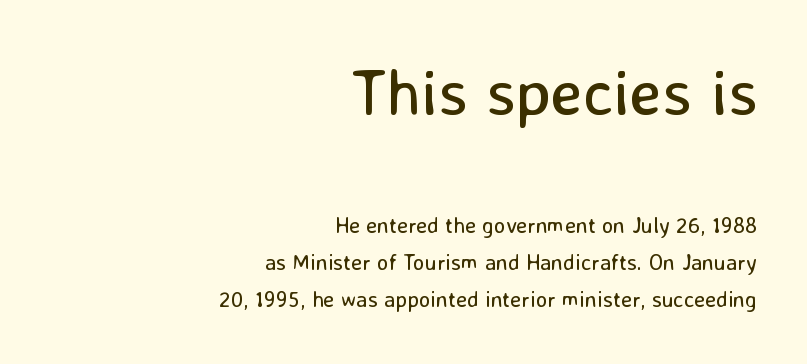
Q: Is the text bold? A: No.
Q: Is the text italic (slanted)? A: No, it is upright.
Q: Is the typeface a serif or a sans-serif typeface? A: Sans-serif.
Q: Is the text underlined? A: No.
Q: How is the paragraph aligned? A: Right-aligned.
Q: Is the spacing between letters normal or unusually wide? A: Normal.
Q: Is the spacing between lines tight, normal or loose? A: Normal.
Q: Which block of text is set in a larger size, the first (top) or the second (bottom)? A: The first (top) one.
Q: Width (condensed, normal, or wide)? A: Normal.
Q: Stroke contrast? A: Low.
Q: x-height? A: Medium.
Q: Monospaced? A: No.
